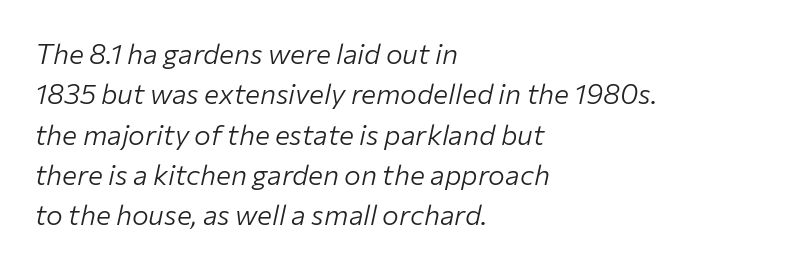
The image shows 28 px light type, italic (leaning right); set left-aligned, normal line spacing (1.44x), normal letter spacing, not underlined; low stroke contrast and a medium x-height.
